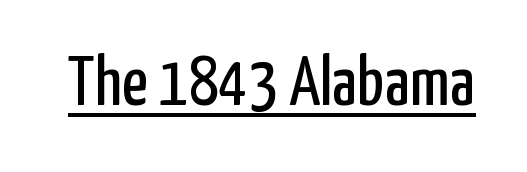
{"serif": "no", "italic": "no", "bold": "no", "weight": "regular", "width": "condensed", "stroke_contrast": "low", "x_height": "medium", "monospaced": "no", "underline": "yes", "letter_spacing": "normal", "letter_spacing_em": 0.0, "glyph_px": 71}
